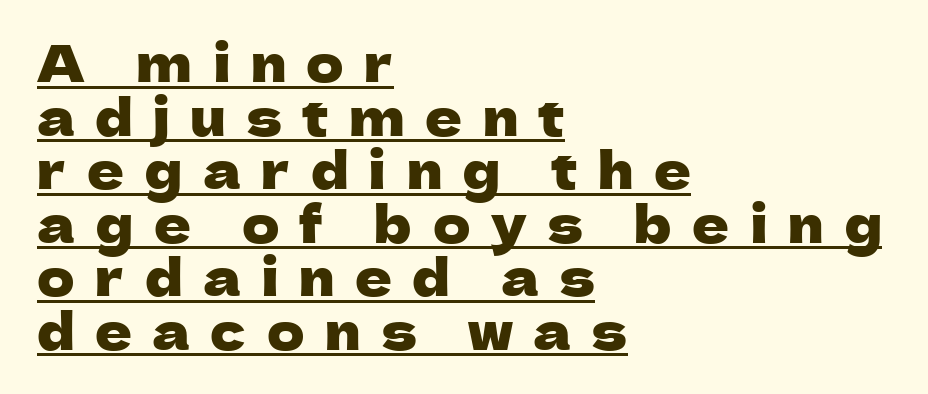
Has an underline been added? It has. If you measured baseline to baseline, you'd find a short distance. A typesetter would call this heavily tracked-out type. These lines stack with their left ends in a neat column.
